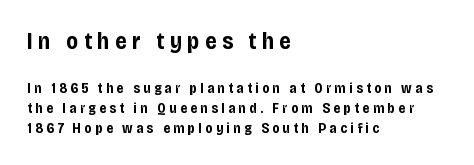
{"italic": "no", "bold": "yes", "underline": "no", "align": "left", "line_spacing": "normal", "line_spacing_ratio": 1.45, "letter_spacing": "wide", "letter_spacing_em": 0.24, "larger_block": "first", "size_ratio": 1.64, "glyph_px": 23}
